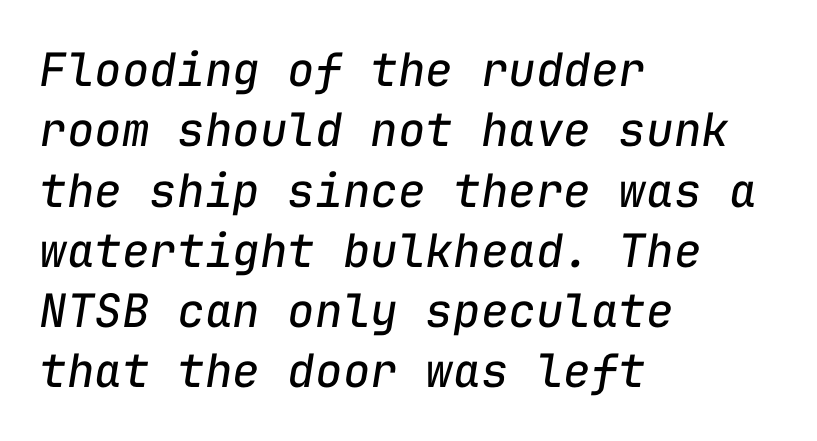
Stem width sits at or under what a default text font uses. Check under the words: just untouched page. The ragged edge is on the right, which tells us the setting is flush left. Looking at the ascenders, they clearly lean. The vertical gap from one line to the next is medium.
